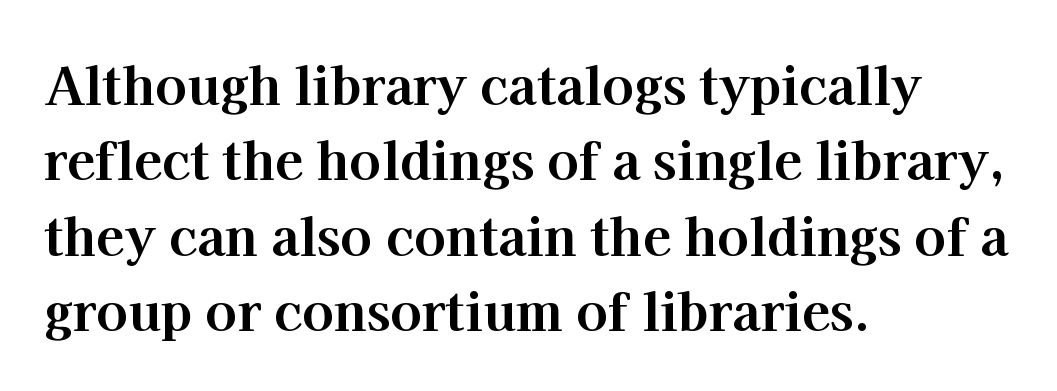
{"serif": "yes", "italic": "no", "bold": "yes", "weight": "bold", "width": "normal", "stroke_contrast": "high", "x_height": "medium", "monospaced": "no", "underline": "no", "align": "left", "line_spacing": "normal", "line_spacing_ratio": 1.45, "letter_spacing": "normal", "letter_spacing_em": 0.0, "glyph_px": 52}
